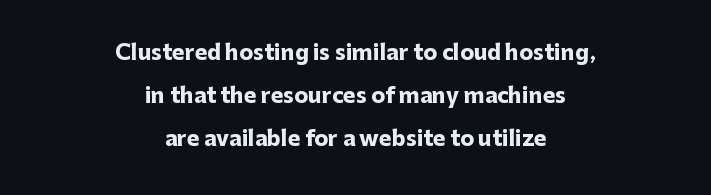
Q: Is the text bold? A: Yes.
Q: Is the text italic (slanted)? A: No, it is upright.
Q: Is the text underlined? A: No.
Q: How is the paragraph aligned? A: Centered.
Q: Is the spacing between letters normal or unusually wide? A: Normal.
Q: Is the spacing between lines tight, normal or loose? A: Loose.
